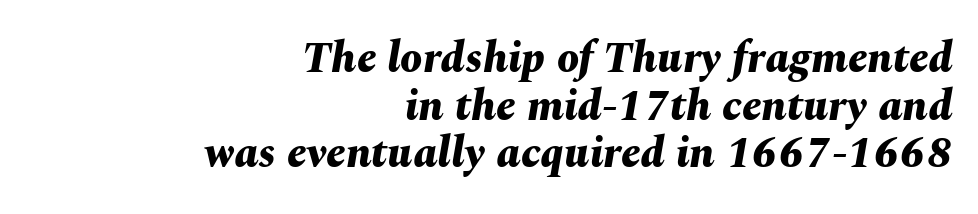
How heavy is the stroke? Heavy — this is a bold. If you measured baseline to baseline, you'd find a short distance. A clean baseline with only descenders dipping below it. Nothing unusual about the tracking: characters are spaced as the font intends.
